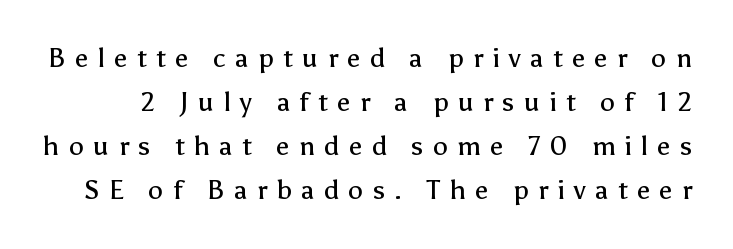
Q: Is the text bold? A: No.
Q: Is the text italic (slanted)? A: No, it is upright.
Q: Is the text underlined? A: No.
Q: Is the spacing between letters normal or unusually wide? A: Unusually wide.
Q: Is the spacing between lines tight, normal or loose? A: Normal.
